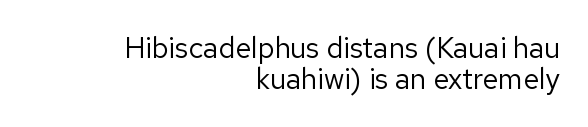
Q: Is the text bold? A: No.
Q: Is the text italic (slanted)? A: No, it is upright.
Q: Is the typeface a serif or a sans-serif typeface? A: Sans-serif.
Q: Is the text underlined? A: No.
Q: How is the paragraph aligned? A: Right-aligned.
Q: Is the spacing between letters normal or unusually wide? A: Normal.
Q: Is the spacing between lines tight, normal or loose? A: Tight.
Q: Width (condensed, normal, or wide)? A: Normal.
Q: Stroke contrast? A: Low.
Q: x-height? A: Medium.
Q: Monospaced? A: No.
